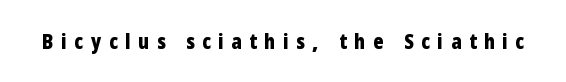
Q: Is the text bold? A: Yes.
Q: Is the text italic (slanted)? A: No, it is upright.
Q: Is the text underlined? A: No.
Q: Is the spacing between letters normal or unusually wide? A: Unusually wide.
